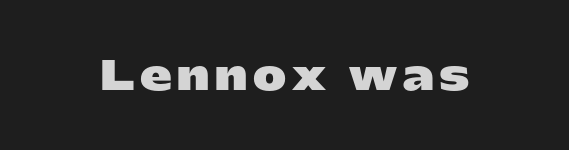
The image shows 40 px heavy, wide sans-serif type, upright; set not underlined; low stroke contrast and a medium x-height.
